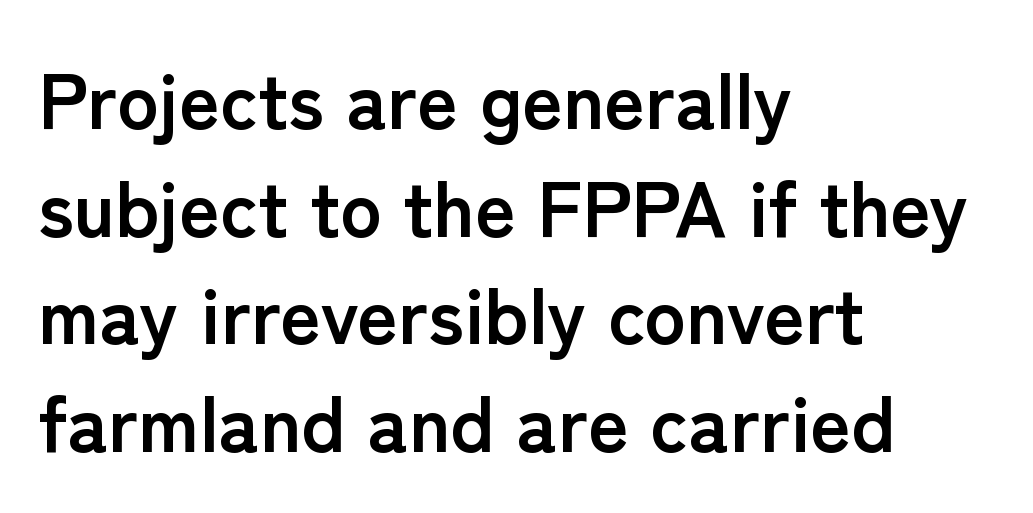
Look at the bottom of the vertical strokes: they stop flat, with no serifs. The letters sit at their default tracking, neither squeezed nor spread. All the whitespace from short lines collects on the right. Leading matches the norm, producing a regular column. The glyphs have the mass of a bold cut.
